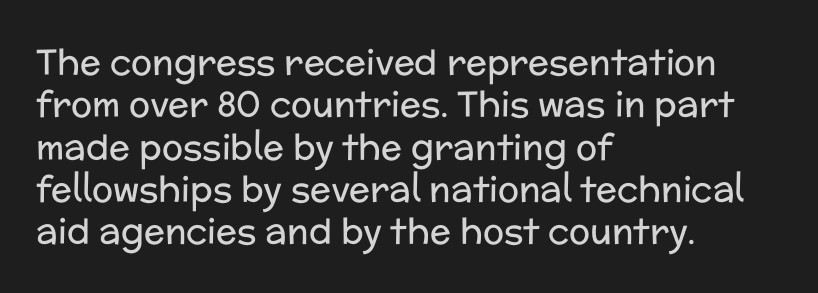
This sample uses plain, unmodified letter spacing. The passage is arranged the way most books set body copy — flush left. Weight: in the light-to-regular range. A typesetter would call this proportional, since set widths differ per character. Vertical strokes here are truly vertical. Nothing sits at the stroke ends, so this counts as sans-serif.
